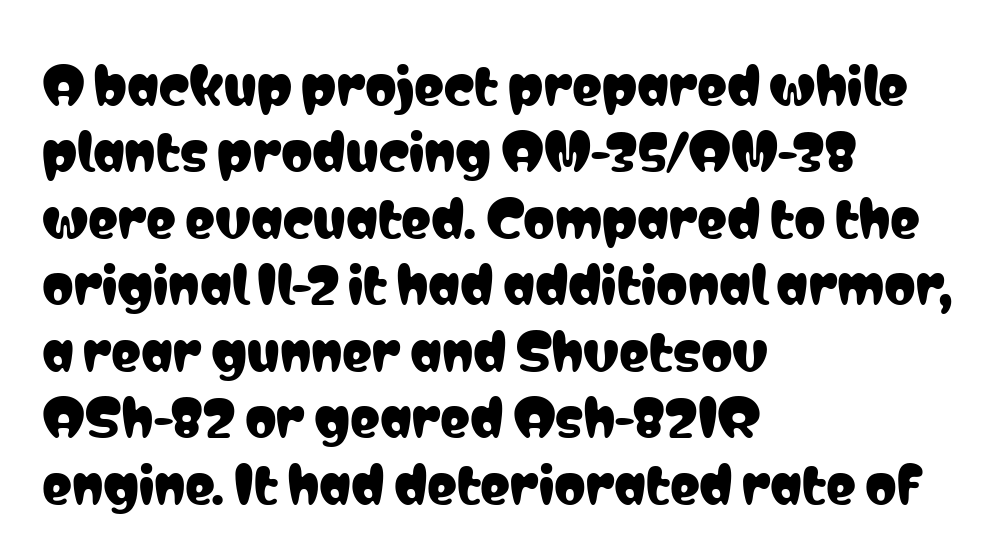
Each word holds together tightly as a unit, with standard inter-letter gaps. A clean baseline with only descenders dipping below it. The rendering uses a moderate line-height, typical for paragraphs. Is this a fixed-width face? No — the glyphs have proportional, varying widths.
